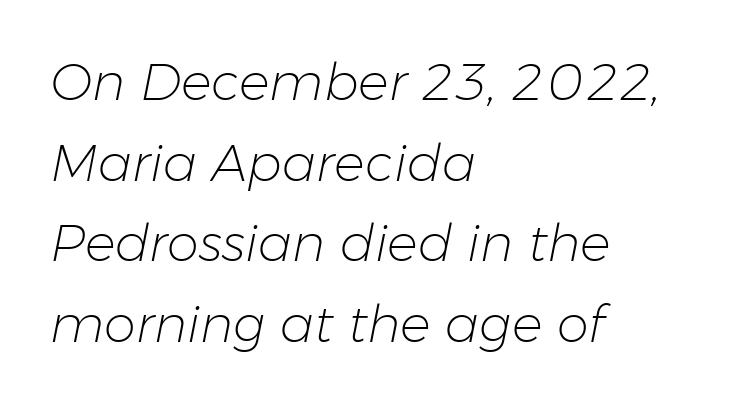
Leading matches the norm, producing a regular column. Spacing verdict: proportional, widths tailored to each character. Ink coverage per letter is moderate at most. The letterforms sit shoulder to shoulder at normal distance.
